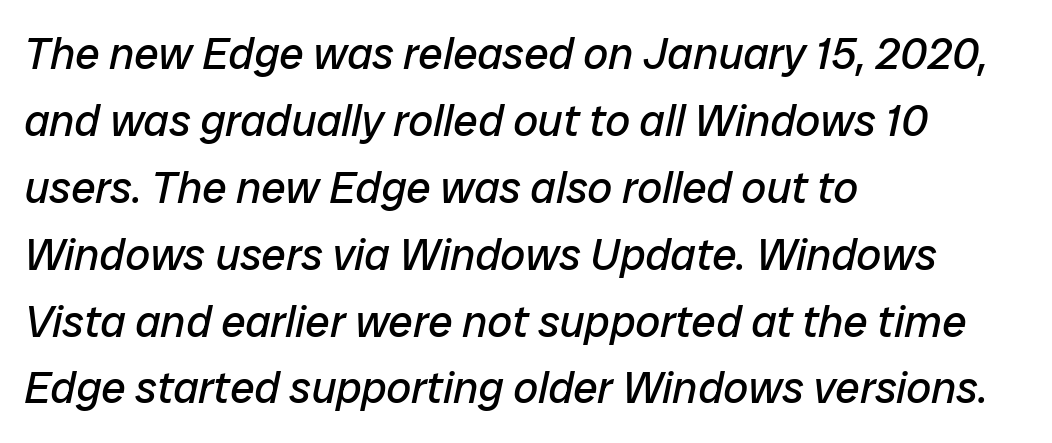
Q: Is the text bold? A: No.
Q: Is the text italic (slanted)? A: Yes, it leans right by about 12 degrees.
Q: Is the text underlined? A: No.
Q: How is the paragraph aligned? A: Left-aligned.
Q: Is the spacing between letters normal or unusually wide? A: Normal.
Q: Is the spacing between lines tight, normal or loose? A: Normal.
Q: Width (condensed, normal, or wide)? A: Normal.
Q: Stroke contrast? A: Low.
Q: x-height? A: Medium.
Q: Monospaced? A: No.
